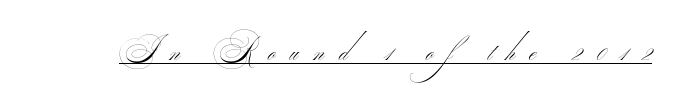
The image shows 31 px thin, wide sans-serif type; set unusually wide letter spacing (+0.48 em), underlined; medium stroke contrast.
